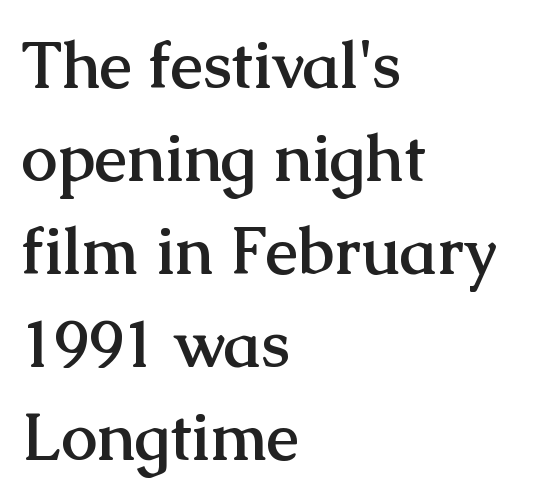
The image shows 65 px semibold serif type, upright; set left-aligned, normal line spacing (1.43x), normal letter spacing, not underlined; medium stroke contrast and a medium x-height.
